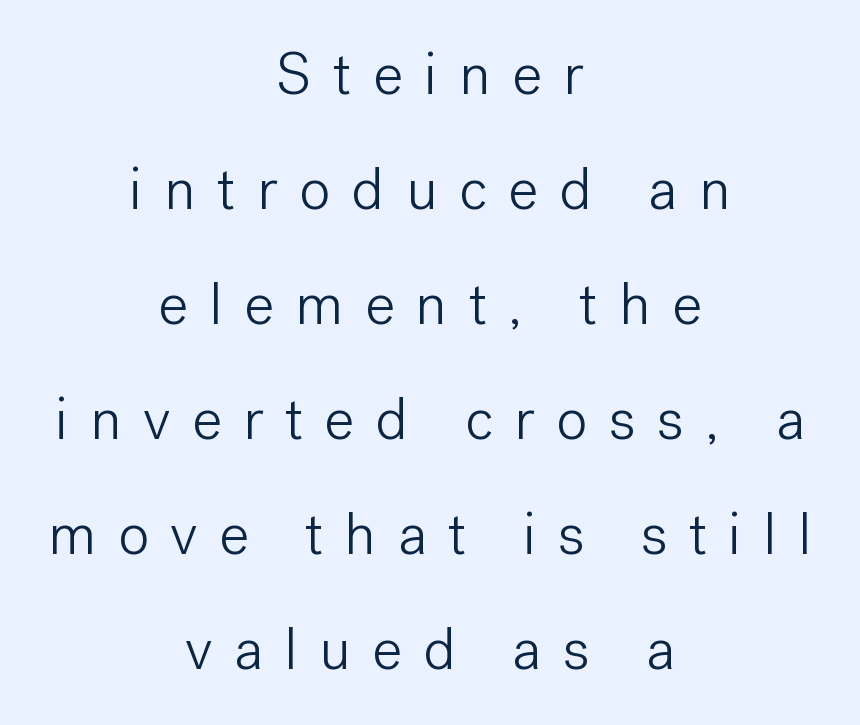
Q: Is the text bold? A: No.
Q: Is the text italic (slanted)? A: No, it is upright.
Q: Is the typeface a serif or a sans-serif typeface? A: Sans-serif.
Q: Is the text underlined? A: No.
Q: How is the paragraph aligned? A: Centered.
Q: Is the spacing between letters normal or unusually wide? A: Unusually wide.
Q: Is the spacing between lines tight, normal or loose? A: Loose.
Q: Width (condensed, normal, or wide)? A: Normal.
Q: Stroke contrast? A: Low.
Q: x-height? A: Medium.
Q: Monospaced? A: No.
